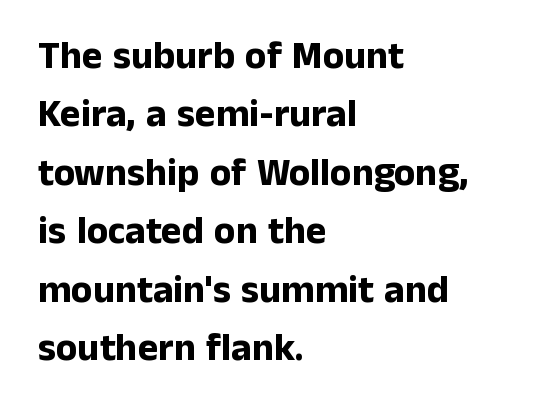
Q: Is the text bold? A: Yes.
Q: Is the text italic (slanted)? A: No, it is upright.
Q: Is the typeface a serif or a sans-serif typeface? A: Sans-serif.
Q: Is the text underlined? A: No.
Q: How is the paragraph aligned? A: Left-aligned.
Q: Is the spacing between letters normal or unusually wide? A: Normal.
Q: Is the spacing between lines tight, normal or loose? A: Normal.
Q: Width (condensed, normal, or wide)? A: Normal.
Q: Stroke contrast? A: Low.
Q: x-height? A: Medium.
Q: Monospaced? A: No.
